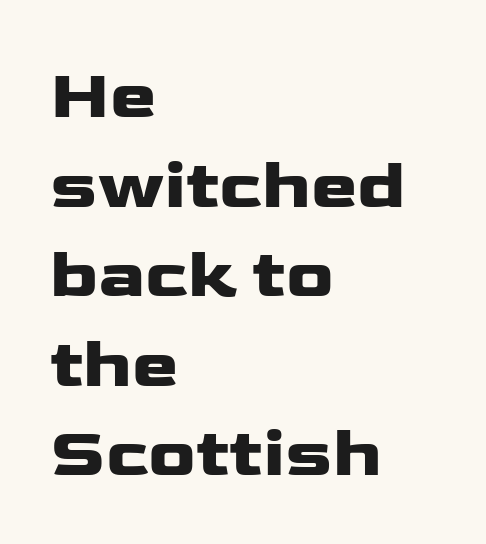
Q: Is the text italic (slanted)? A: No, it is upright.
Q: Is the typeface a serif or a sans-serif typeface? A: Sans-serif.
Q: Is the text underlined? A: No.
Q: How is the paragraph aligned? A: Left-aligned.
Q: Is the spacing between letters normal or unusually wide? A: Normal.
Q: Is the spacing between lines tight, normal or loose? A: Normal.
Q: Width (condensed, normal, or wide)? A: Wide.
Q: Stroke contrast? A: Low.
Q: x-height? A: Medium.
Q: Monospaced? A: No.
